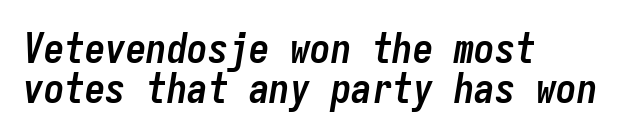
Q: Is the text bold? A: Yes.
Q: Is the text italic (slanted)? A: Yes, it leans right by about 9 degrees.
Q: Is the text underlined? A: No.
Q: How is the paragraph aligned? A: Left-aligned.
Q: Is the spacing between letters normal or unusually wide? A: Normal.
Q: Is the spacing between lines tight, normal or loose? A: Tight.
Q: Width (condensed, normal, or wide)? A: Condensed.
Q: Stroke contrast? A: Low.
Q: x-height? A: Medium.
Q: Monospaced? A: Yes.
